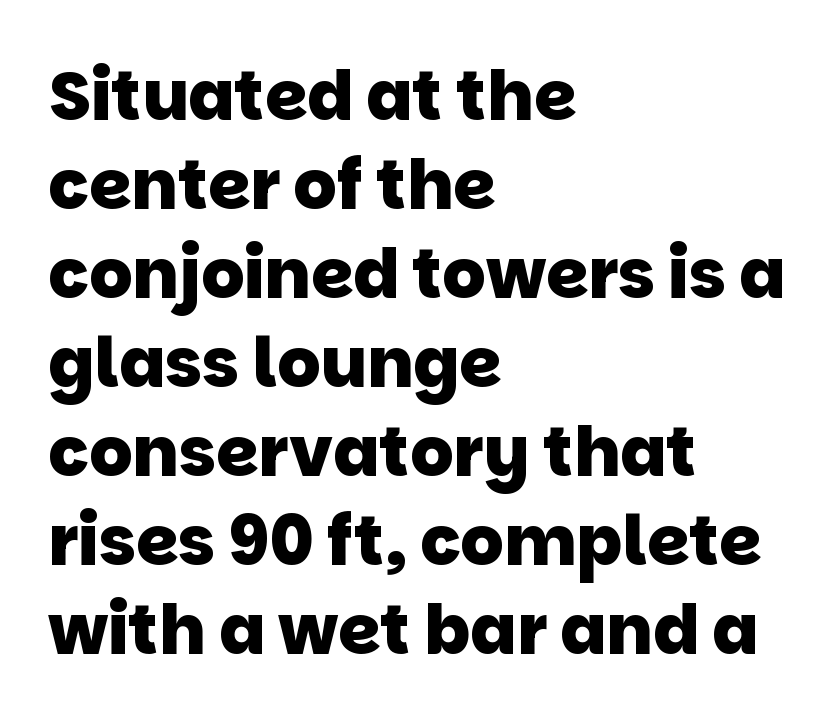
Q: Is the text bold? A: Yes.
Q: Is the typeface a serif or a sans-serif typeface? A: Sans-serif.
Q: Is the text underlined? A: No.
Q: How is the paragraph aligned? A: Left-aligned.
Q: Is the spacing between letters normal or unusually wide? A: Normal.
Q: Is the spacing between lines tight, normal or loose? A: Normal.
Q: Width (condensed, normal, or wide)? A: Normal.
Q: Stroke contrast? A: Low.
Q: x-height? A: Large.
Q: Monospaced? A: No.
